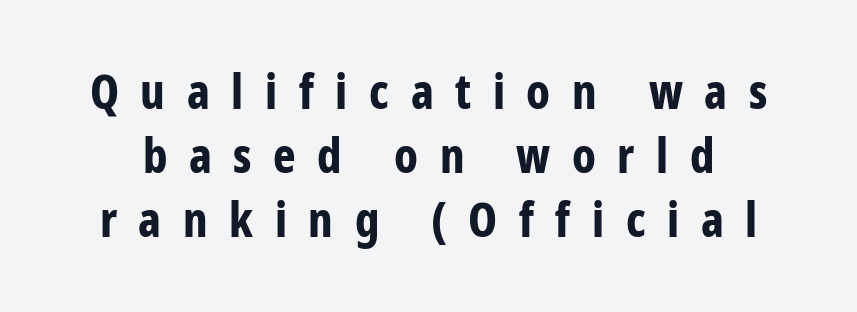
Q: Is the text bold? A: Yes.
Q: Is the text italic (slanted)? A: No, it is upright.
Q: Is the typeface a serif or a sans-serif typeface? A: Sans-serif.
Q: Is the text underlined? A: No.
Q: Is the spacing between letters normal or unusually wide? A: Unusually wide.
Q: Is the spacing between lines tight, normal or loose? A: Normal.
Q: Width (condensed, normal, or wide)? A: Condensed.
Q: Stroke contrast? A: Low.
Q: x-height? A: Medium.
Q: Monospaced? A: No.
